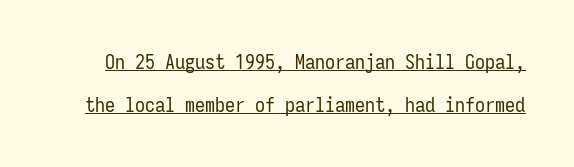
Q: Is the text bold? A: No.
Q: Is the text italic (slanted)? A: No, it is upright.
Q: Is the text underlined? A: Yes.
Q: Is the spacing between letters normal or unusually wide? A: Normal.
Q: Is the spacing between lines tight, normal or loose? A: Loose.
